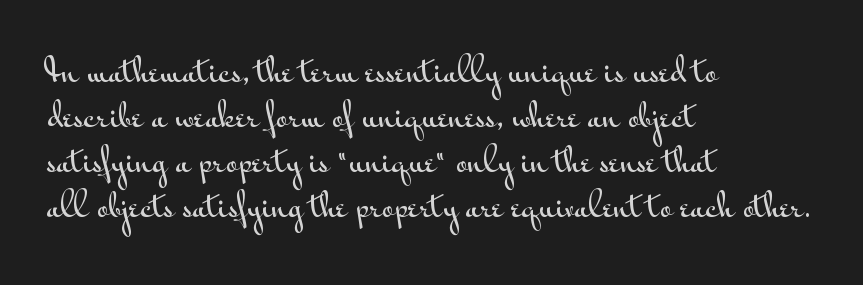
{"serif": "no", "width": "wide", "stroke_contrast": "medium", "x_height": "small", "monospaced": "no", "underline": "no", "align": "left", "line_spacing": "normal", "line_spacing_ratio": 1.36, "letter_spacing": "normal", "letter_spacing_em": 0.0, "glyph_px": 33}
